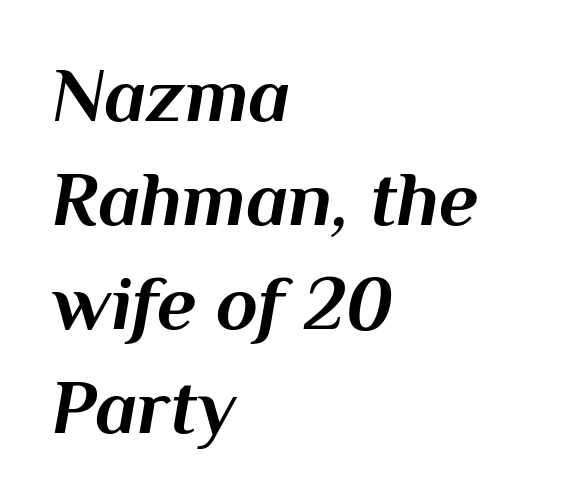
Q: Is the text bold? A: Yes.
Q: Is the text italic (slanted)? A: Yes, it leans right by about 10 degrees.
Q: Is the text underlined? A: No.
Q: How is the paragraph aligned? A: Left-aligned.
Q: Is the spacing between letters normal or unusually wide? A: Normal.
Q: Is the spacing between lines tight, normal or loose? A: Normal.
Q: Width (condensed, normal, or wide)? A: Normal.
Q: Stroke contrast? A: Medium.
Q: x-height? A: Medium.
Q: Monospaced? A: No.
